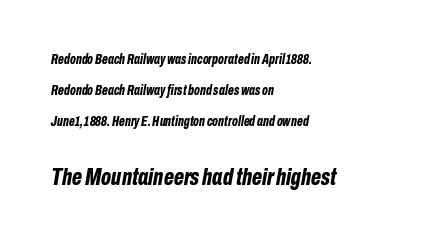
The image shows 24 px bold type, italic (leaning right); set left-aligned, loose line spacing (2.21x), normal letter spacing, not underlined; the second (bottom) block is 1.71x larger.
